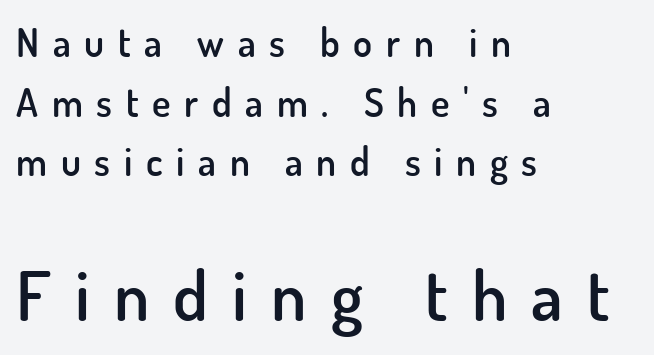
{"serif": "no", "italic": "no", "bold": "semi", "weight": "semibold", "width": "normal", "stroke_contrast": "low", "x_height": "small", "monospaced": "no", "underline": "no", "align": "left", "line_spacing": "normal", "line_spacing_ratio": 1.53, "letter_spacing": "wide", "letter_spacing_em": 0.35, "larger_block": "second", "size_ratio": 1.77, "glyph_px": 69}
